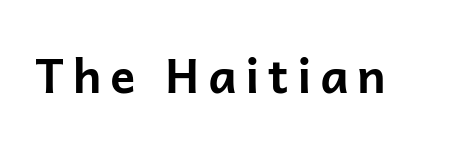
Q: Is the text bold? A: Yes.
Q: Is the text italic (slanted)? A: No, it is upright.
Q: Is the typeface a serif or a sans-serif typeface? A: Sans-serif.
Q: Is the text underlined? A: No.
Q: Width (condensed, normal, or wide)? A: Normal.
Q: Stroke contrast? A: Low.
Q: x-height? A: Medium.
Q: Monospaced? A: No.
